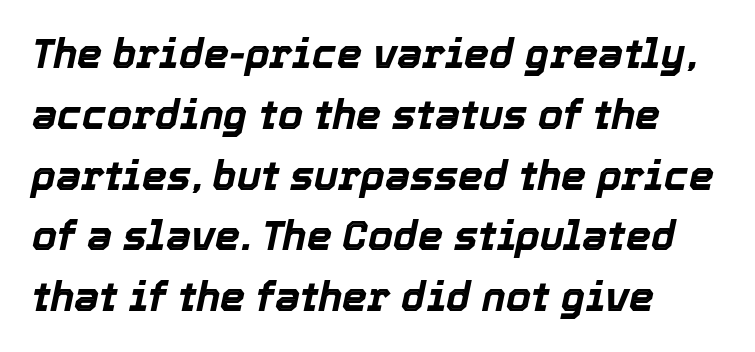
What weight is shown? A full bold with thick strokes. Each row of text sits above clean, open space. The typography opts for an oblique posture over an upright one. A typesetter would call this zero additional tracking.
